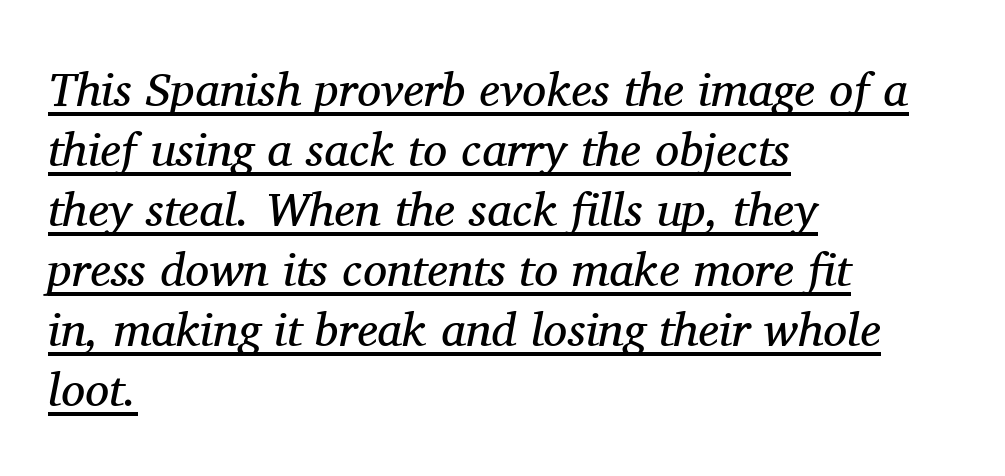
The typesetting does not lean heavy: it is not bold. One-word summary of the alignment: left. Here the designer chose a conventional face with non-uniform glyph widths. A rule runs beneath these lines of type. Short note: letters normally spaced.
